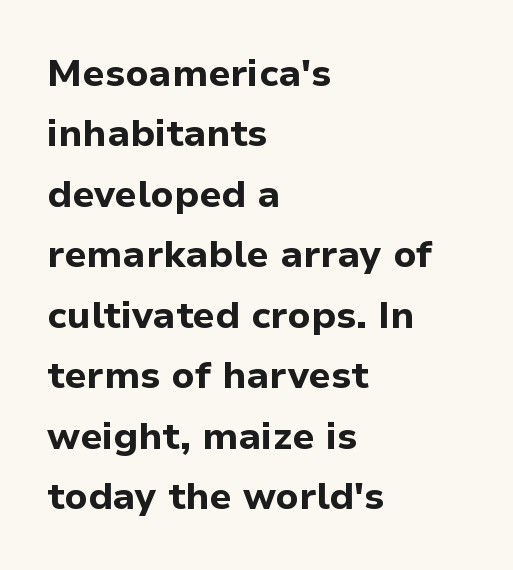
{"serif": "no", "italic": "no", "bold": "yes", "weight": "bold", "width": "normal", "stroke_contrast": "low", "x_height": "medium", "monospaced": "no", "underline": "no", "align": "left", "line_spacing": "normal", "line_spacing_ratio": 1.59, "letter_spacing": "normal", "letter_spacing_em": 0.0, "glyph_px": 38}
